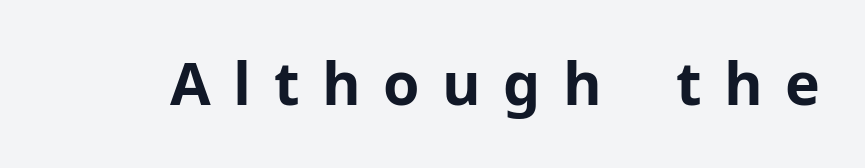
The image shows 59 px bold sans-serif type, upright; set unusually wide letter spacing (+0.38 em), not underlined; low stroke contrast and a medium x-height.
